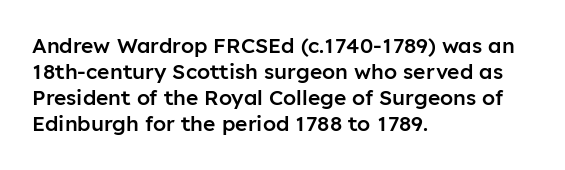
{"italic": "no", "bold": "semi", "underline": "no", "align": "left", "line_spacing_ratio": 1.24, "letter_spacing": "normal", "letter_spacing_em": 0.0, "glyph_px": 21}
